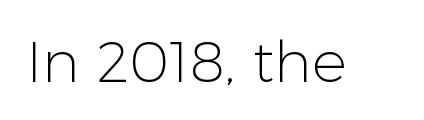
Serif or sans? Sans — the stroke terminals are bare. Has an underline been added? It has not. Do the characters align in a grid? No, the font is proportional. The type sits square on the baseline with zero lean. In terms of letterspacing, this is plain default setting.
